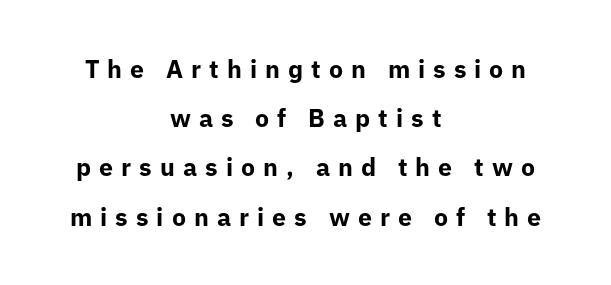
Look at the stroke-to-counter ratio: heavy, a bold. Visually the block forms a symmetrical silhouette, jagged on both flanks. Anything drawn beneath the words? Only blank space. Unlike italic type, these characters show no tilt at all. The tracking reads as deliberately expanded to a designer's eye. This sample trades compactness for vertical openness between lines.
